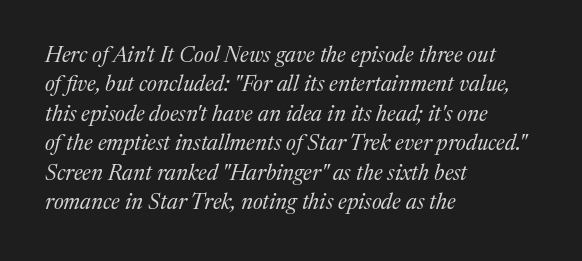
{"italic": "yes", "lean": "right", "slant_degrees": 17, "bold": "no", "underline": "no", "align": "left", "line_spacing": "normal", "line_spacing_ratio": 1.34, "letter_spacing": "normal", "letter_spacing_em": 0.0, "glyph_px": 22}
